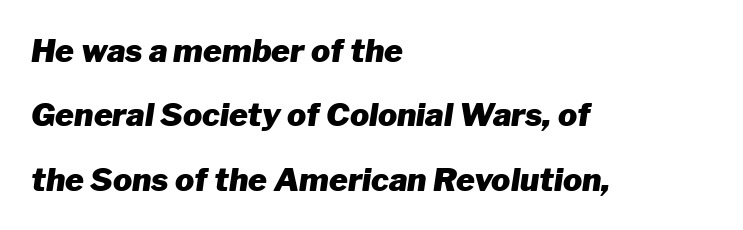
Q: Is the text bold? A: Yes.
Q: Is the text italic (slanted)? A: Yes, it leans right by about 8 degrees.
Q: Is the text underlined? A: No.
Q: How is the paragraph aligned? A: Left-aligned.
Q: Is the spacing between letters normal or unusually wide? A: Normal.
Q: Is the spacing between lines tight, normal or loose? A: Loose.
Q: Width (condensed, normal, or wide)? A: Normal.
Q: Stroke contrast? A: Low.
Q: x-height? A: Medium.
Q: Monospaced? A: No.
